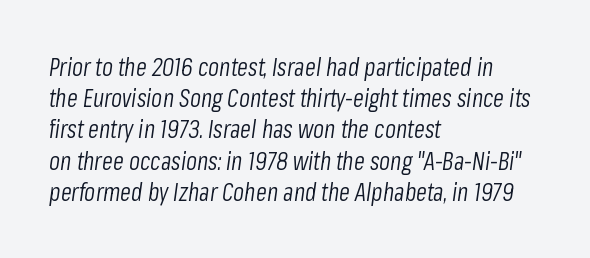
The image shows 25 px text type, italic (leaning right); set left-aligned, normal line spacing (1.25x), normal letter spacing, not underlined.
